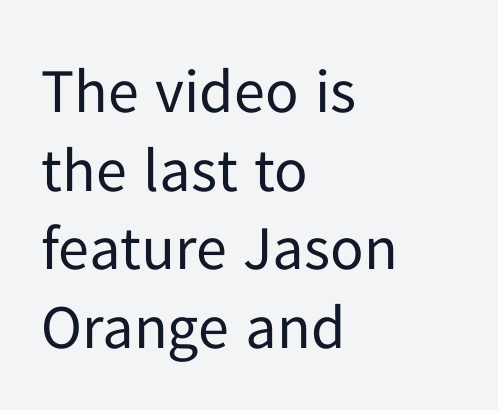
Q: Is the text bold? A: No.
Q: Is the text italic (slanted)? A: No, it is upright.
Q: Is the typeface a serif or a sans-serif typeface? A: Sans-serif.
Q: Is the text underlined? A: No.
Q: How is the paragraph aligned? A: Left-aligned.
Q: Is the spacing between letters normal or unusually wide? A: Normal.
Q: Is the spacing between lines tight, normal or loose? A: Normal.
Q: Width (condensed, normal, or wide)? A: Normal.
Q: Stroke contrast? A: Low.
Q: x-height? A: Medium.
Q: Monospaced? A: No.
